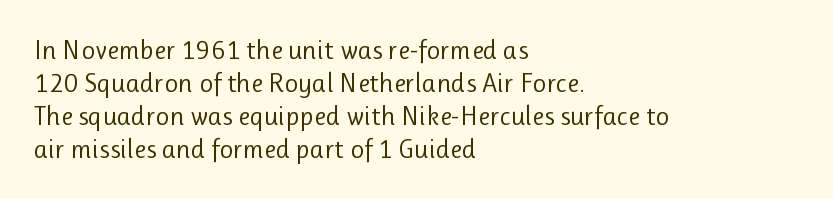
Q: Is the text bold? A: No.
Q: Is the text italic (slanted)? A: No, it is upright.
Q: Is the text underlined? A: No.
Q: How is the paragraph aligned? A: Left-aligned.
Q: Is the spacing between letters normal or unusually wide? A: Normal.
